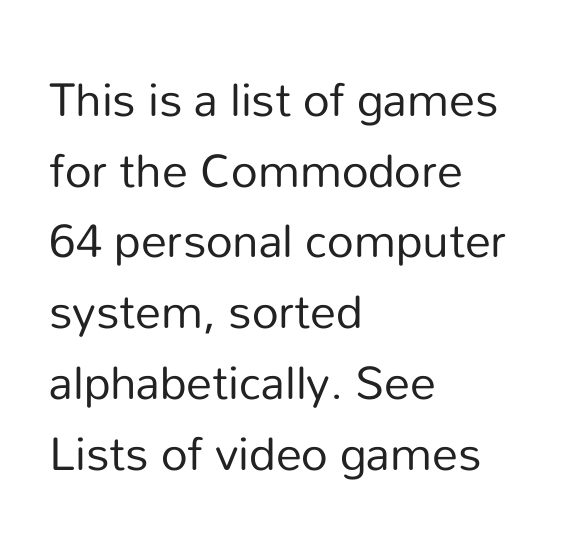
A typesetter would mark this as roman, not italic. Compared with a centered layout, this one pins lines to the left instead. Has an underline been added? It has not. Inter-character spacing is left at the font's built-in metrics.
